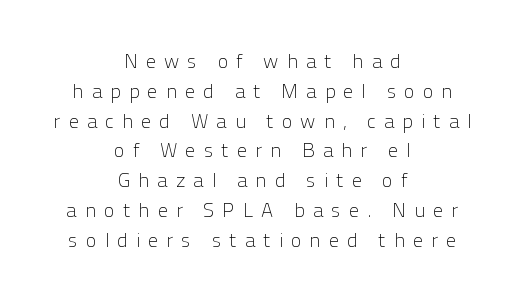
{"italic": "no", "bold": "no", "underline": "no", "align": "center", "line_spacing": "normal", "line_spacing_ratio": 1.49, "letter_spacing": "wide", "letter_spacing_em": 0.4, "glyph_px": 20}
